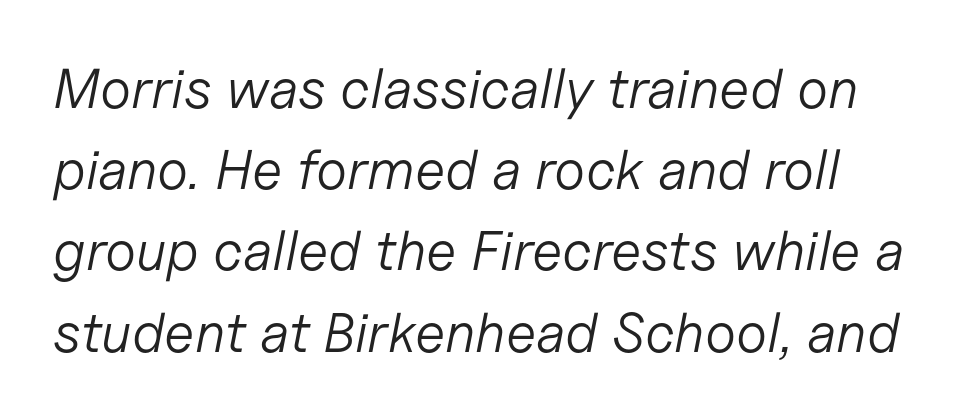
The image shows 56 px light type, italic (leaning right); set normal line spacing (1.45x), normal letter spacing, not underlined; low stroke contrast and a medium x-height.
